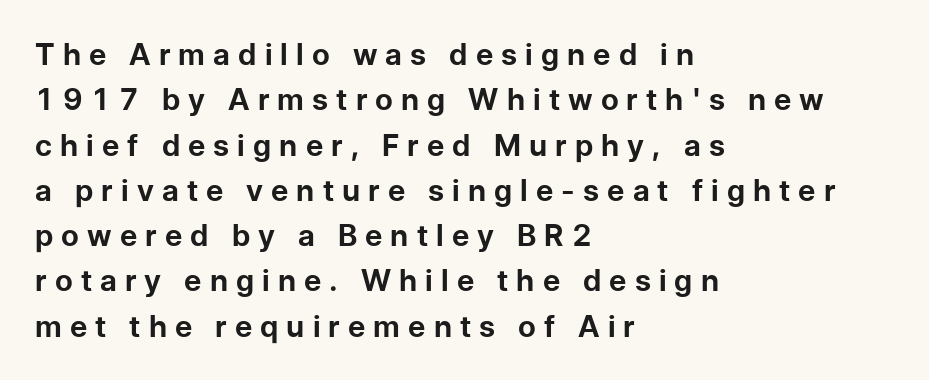
A typesetter would label this face a sans. Type without underlining. Each line starts at the same left margin while the right side varies. Every letter is thick-stroked: bold, no question.
